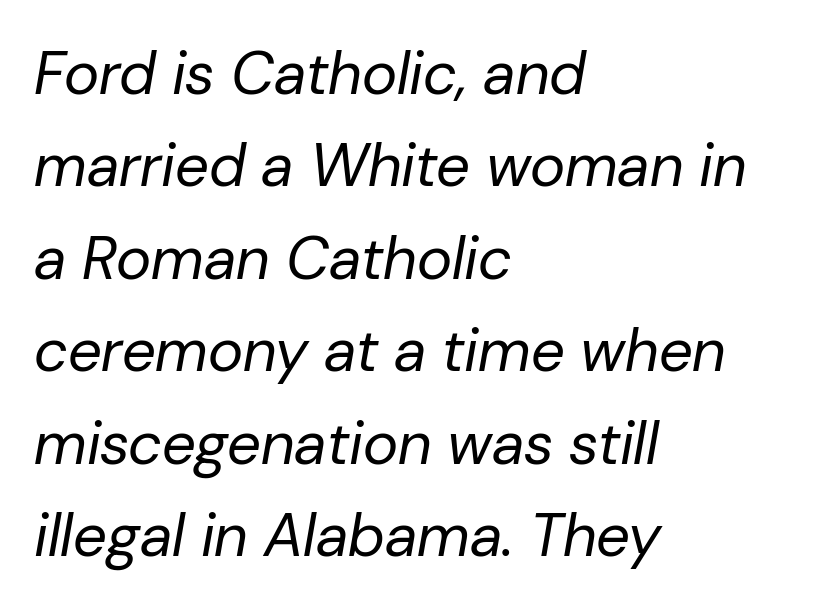
Q: Is the text bold? A: No.
Q: Is the text italic (slanted)? A: Yes, it leans right by about 10 degrees.
Q: Is the text underlined? A: No.
Q: How is the paragraph aligned? A: Left-aligned.
Q: Is the spacing between letters normal or unusually wide? A: Normal.
Q: Is the spacing between lines tight, normal or loose? A: Normal.
Q: Width (condensed, normal, or wide)? A: Normal.
Q: Stroke contrast? A: Low.
Q: x-height? A: Medium.
Q: Monospaced? A: No.
